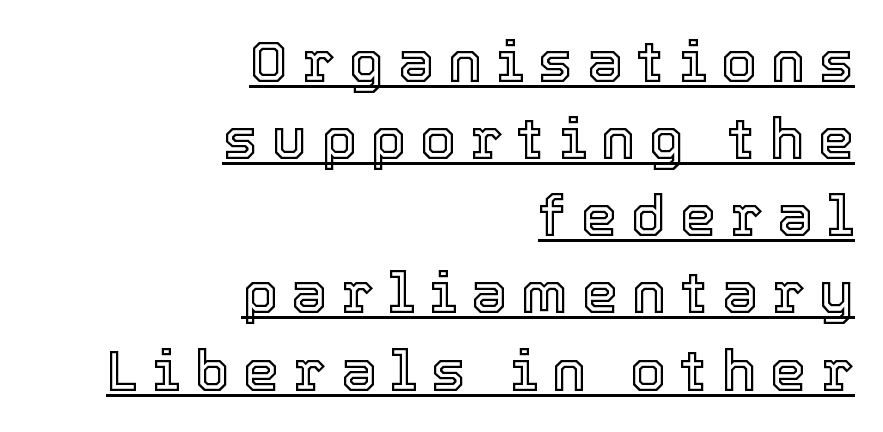
Posture: upright roman. Does the copy run flush right? Yes — the right margin is perfectly even. Compared with typical body copy, the letter spacing here is much looser. Reading down the column, the eye jumps a familiar distance to each next line.
